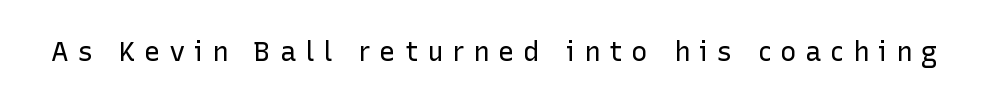
The image shows 27 px text type, upright; set unusually wide letter spacing (+0.33 em), not underlined.
